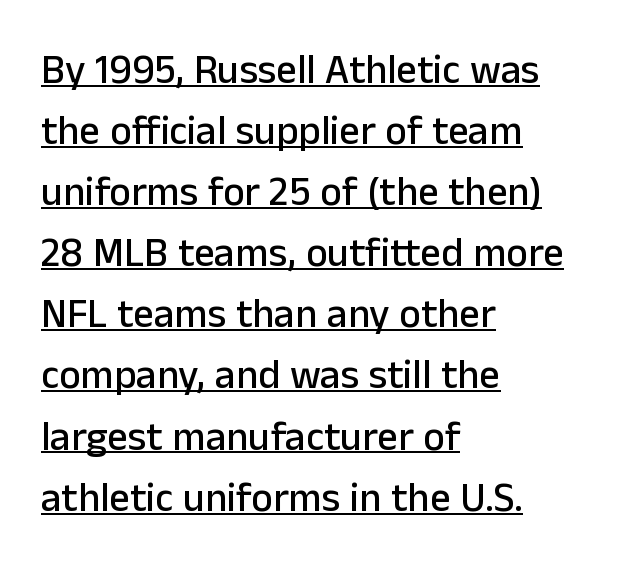
In terms of leading, this rendering sits right in the middle. Line starts are locked; line ends wander. Emphasis is given by a line drawn under the lettering. A typesetter would label this face a sans. Short note: letters normally spaced. The letters stand straight up with perfectly vertical stems.
